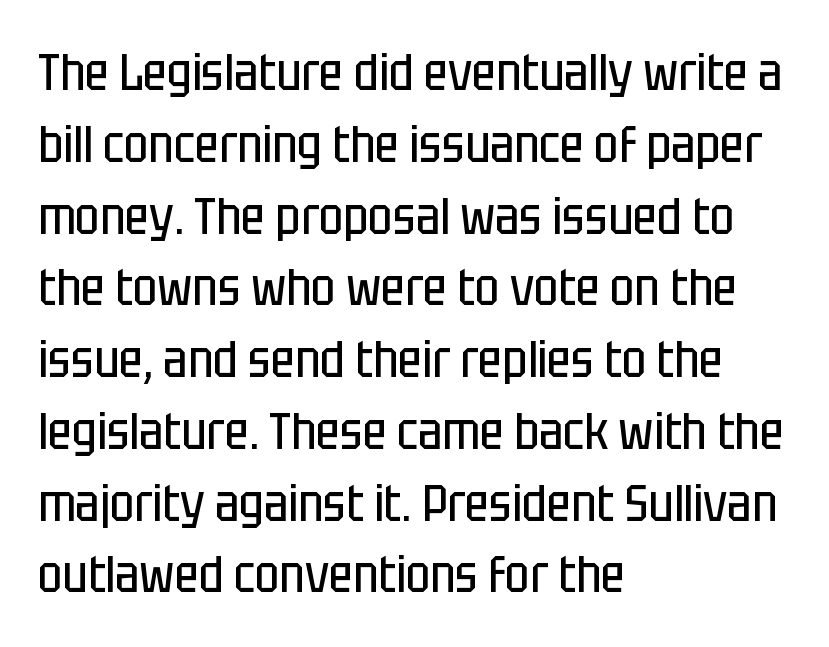
Q: Is the text bold? A: No.
Q: Is the text italic (slanted)? A: No, it is upright.
Q: Is the typeface a serif or a sans-serif typeface? A: Sans-serif.
Q: Is the text underlined? A: No.
Q: How is the paragraph aligned? A: Left-aligned.
Q: Is the spacing between letters normal or unusually wide? A: Normal.
Q: Is the spacing between lines tight, normal or loose? A: Normal.
Q: Width (condensed, normal, or wide)? A: Condensed.
Q: Stroke contrast? A: Low.
Q: x-height? A: Large.
Q: Monospaced? A: No.
